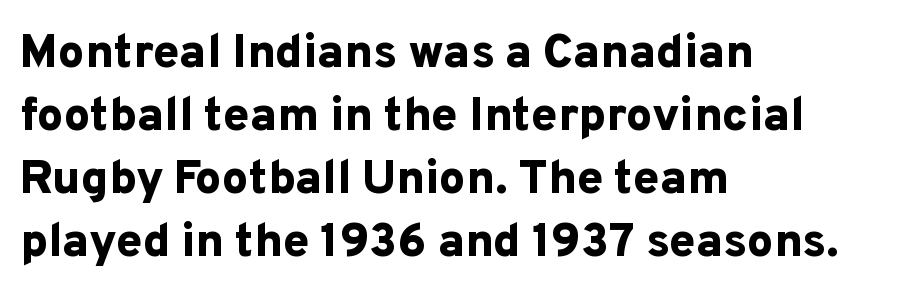
Q: Is the text bold? A: Yes.
Q: Is the text italic (slanted)? A: No, it is upright.
Q: Is the typeface a serif or a sans-serif typeface? A: Sans-serif.
Q: Is the text underlined? A: No.
Q: How is the paragraph aligned? A: Left-aligned.
Q: Is the spacing between letters normal or unusually wide? A: Normal.
Q: Is the spacing between lines tight, normal or loose? A: Normal.
Q: Width (condensed, normal, or wide)? A: Normal.
Q: Stroke contrast? A: Low.
Q: x-height? A: Medium.
Q: Monospaced? A: No.
